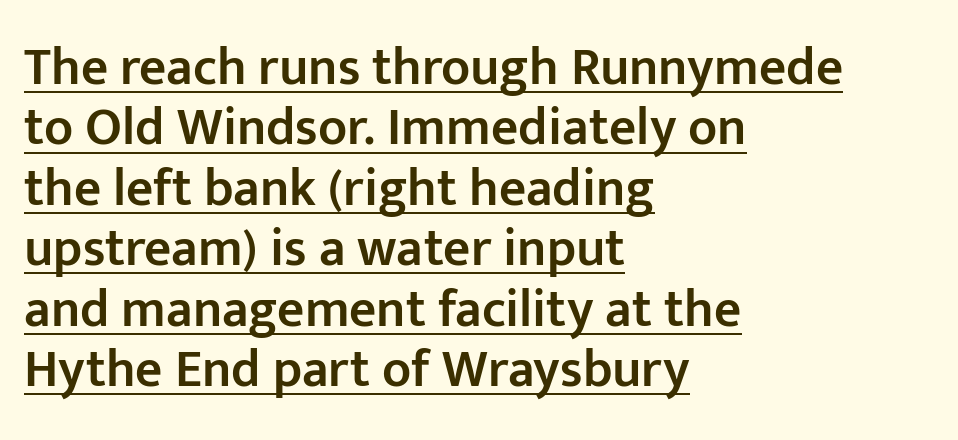
Q: Is the text bold? A: Semi-bold.
Q: Is the text italic (slanted)? A: No, it is upright.
Q: Is the typeface a serif or a sans-serif typeface? A: Sans-serif.
Q: Is the text underlined? A: Yes.
Q: How is the paragraph aligned? A: Left-aligned.
Q: Is the spacing between letters normal or unusually wide? A: Normal.
Q: Is the spacing between lines tight, normal or loose? A: Tight.
Q: Width (condensed, normal, or wide)? A: Normal.
Q: Stroke contrast? A: Low.
Q: x-height? A: Medium.
Q: Monospaced? A: No.
